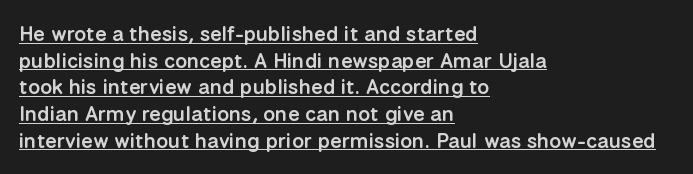
Q: Is the text bold? A: Semi-bold.
Q: Is the text italic (slanted)? A: No, it is upright.
Q: Is the text underlined? A: Yes.
Q: How is the paragraph aligned? A: Left-aligned.
Q: Is the spacing between letters normal or unusually wide? A: Normal.
Q: Is the spacing between lines tight, normal or loose? A: Normal.
